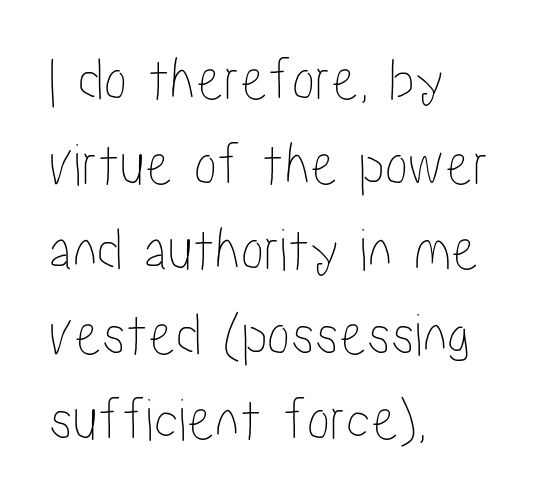
{"italic": "no", "width": "condensed", "stroke_contrast": "low", "x_height": "medium", "monospaced": "no", "underline": "no", "align": "left", "line_spacing": "normal", "line_spacing_ratio": 1.37, "letter_spacing": "normal", "letter_spacing_em": 0.0, "glyph_px": 62}
